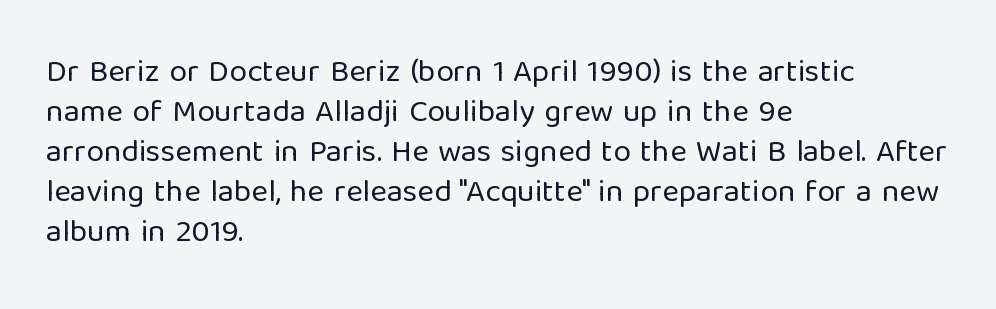
{"serif": "no", "italic": "no", "bold": "no", "weight": "regular", "width": "normal", "stroke_contrast": "low", "x_height": "medium", "monospaced": "no", "underline": "no", "align": "left", "line_spacing": "normal", "line_spacing_ratio": 1.25, "letter_spacing": "normal", "letter_spacing_em": 0.0, "glyph_px": 32}
